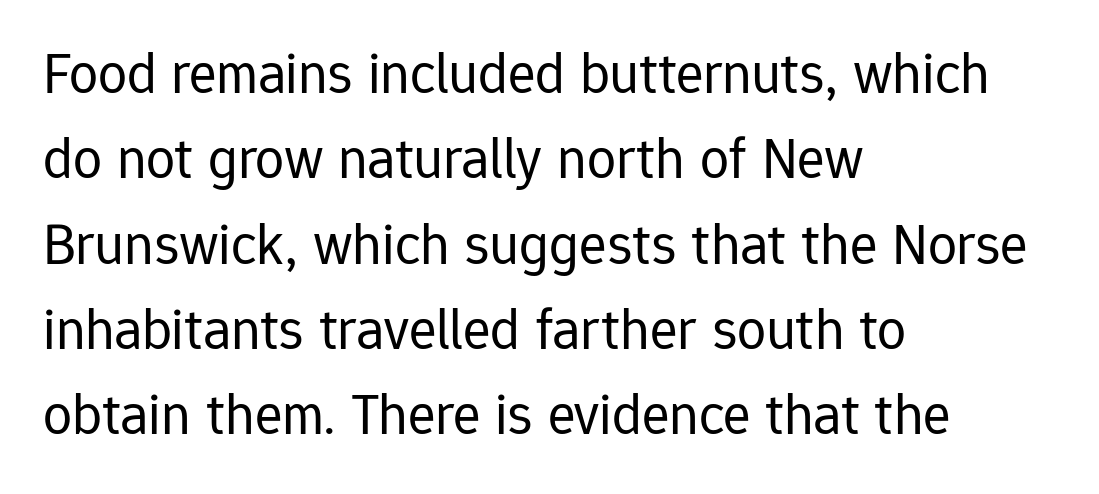
The image shows 58 px regular-weight sans-serif type, upright; set left-aligned, normal line spacing (1.47x), normal letter spacing, not underlined; low stroke contrast and a medium x-height.
